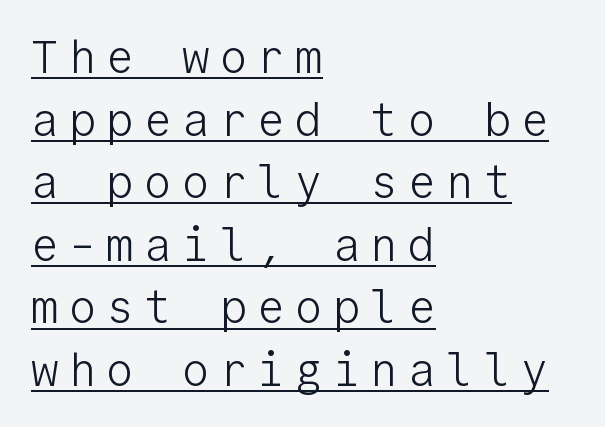
{"serif": "no", "italic": "no", "bold": "no", "weight": "light", "width": "normal", "stroke_contrast": "low", "x_height": "medium", "monospaced": "yes", "underline": "yes", "align": "left", "line_spacing": "normal", "line_spacing_ratio": 1.36, "letter_spacing": "wide", "letter_spacing_em": 0.22, "glyph_px": 46}
